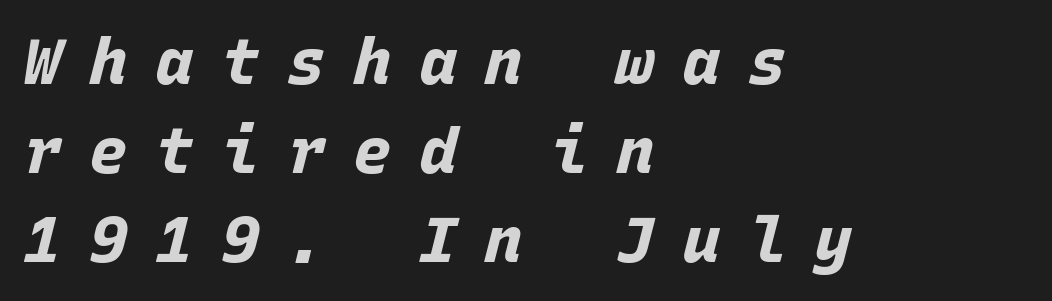
The image shows 64 px bold type, italic (leaning right), monospaced; set left-aligned, normal line spacing (1.39x), unusually wide letter spacing (+0.43 em), not underlined; low stroke contrast and a large x-height.
